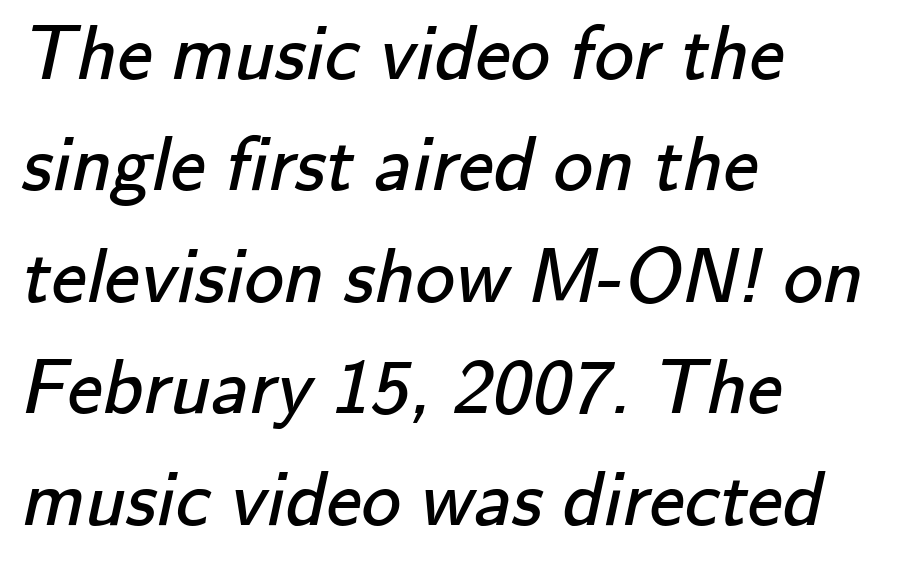
The image shows 79 px regular-weight sans-serif type; set left-aligned, normal line spacing (1.41x), normal letter spacing, not underlined; low stroke contrast and a small x-height.
